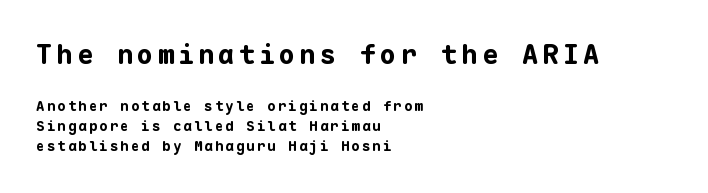
The image shows 27 px bold type, upright; set left-aligned, normal line spacing (1.43x), not underlined; the first (top) block is 1.93x larger.
